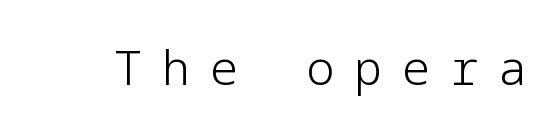
Q: Is the text bold? A: No.
Q: Is the text italic (slanted)? A: No, it is upright.
Q: Is the typeface a serif or a sans-serif typeface? A: Sans-serif.
Q: Is the text underlined? A: No.
Q: Is the spacing between letters normal or unusually wide? A: Unusually wide.
Q: Width (condensed, normal, or wide)? A: Normal.
Q: Stroke contrast? A: Low.
Q: x-height? A: Medium.
